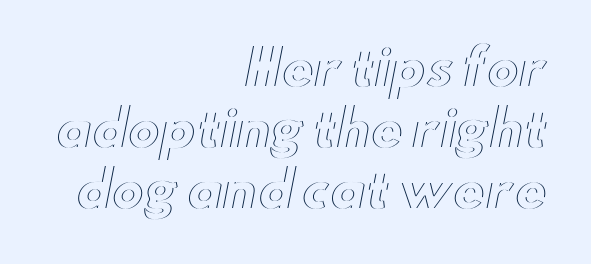
Here the designer chose a conventional face with non-uniform glyph widths. Quick note: underline off. Nothing unusual about the tracking: characters are spaced as the font intends. One-word summary of the alignment: right.
